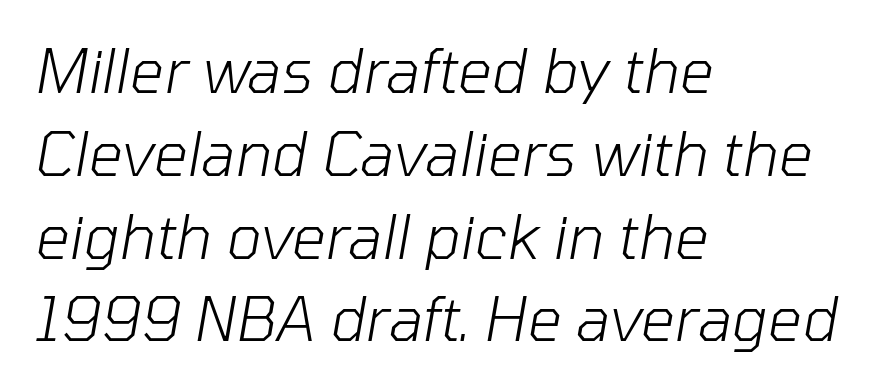
Q: Is the text bold? A: No.
Q: Is the text italic (slanted)? A: Yes, it leans right by about 10 degrees.
Q: Is the text underlined? A: No.
Q: How is the paragraph aligned? A: Left-aligned.
Q: Is the spacing between letters normal or unusually wide? A: Normal.
Q: Is the spacing between lines tight, normal or loose? A: Normal.
Q: Width (condensed, normal, or wide)? A: Normal.
Q: Stroke contrast? A: Low.
Q: x-height? A: Medium.
Q: Monospaced? A: No.
